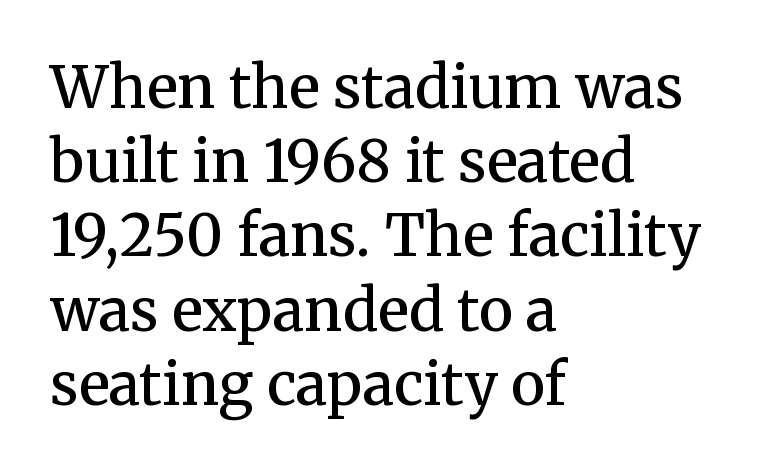
The image shows 58 px semibold serif type, upright; set left-aligned, normal line spacing (1.28x), normal letter spacing, not underlined; medium stroke contrast and a medium x-height.
